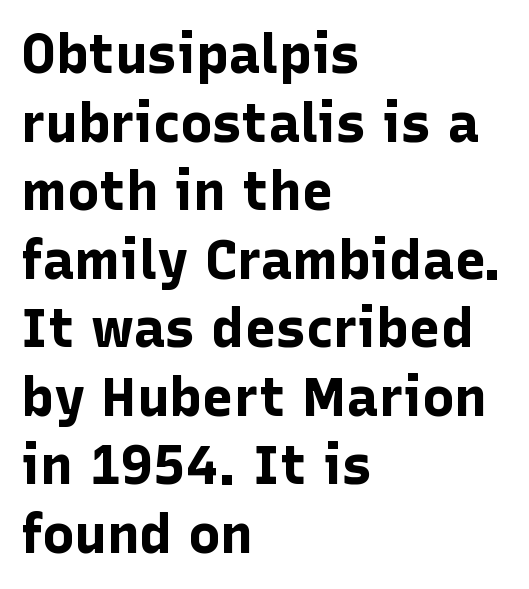
The face used here is a sans, in the tradition of grotesques and geometrics. Which margin do the lines hug? The left one — the right edge is uneven. Lines of text with bare space underneath. Compared with typical paragraphs, the rows here are spaced about the same.
